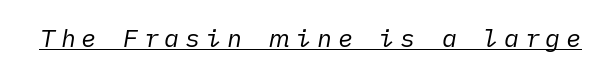
{"italic": "yes", "lean": "right", "slant_degrees": 10, "bold": "no", "underline": "yes", "letter_spacing": "wide", "letter_spacing_em": 0.23, "glyph_px": 25}
